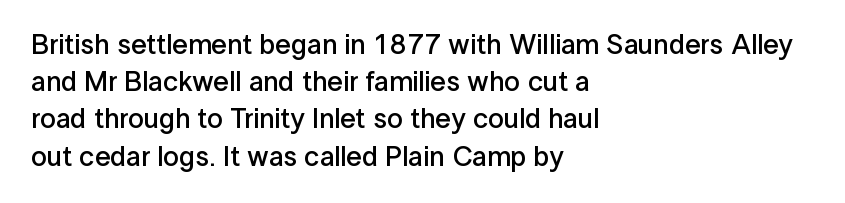
The image shows 28 px semibold sans-serif type, upright; set left-aligned, normal line spacing (1.33x), normal letter spacing, not underlined; low stroke contrast and a medium x-height.
